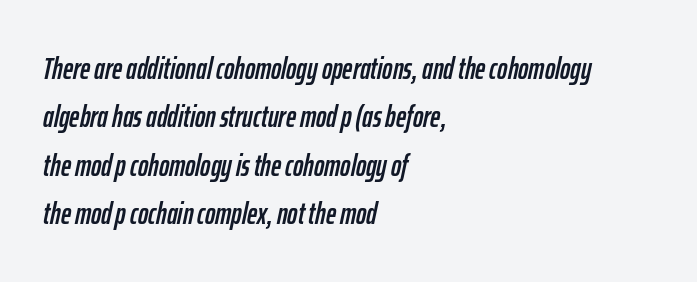
Q: Is the text italic (slanted)? A: Yes, it leans right by about 12 degrees.
Q: Is the text underlined? A: No.
Q: How is the paragraph aligned? A: Left-aligned.
Q: Is the spacing between letters normal or unusually wide? A: Normal.
Q: Is the spacing between lines tight, normal or loose? A: Normal.
Q: Width (condensed, normal, or wide)? A: Condensed.
Q: Stroke contrast? A: Low.
Q: x-height? A: Medium.
Q: Monospaced? A: No.
